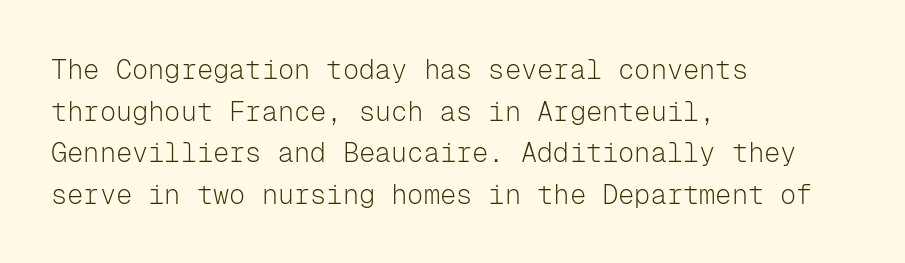
Q: Is the text bold? A: No.
Q: Is the text italic (slanted)? A: No, it is upright.
Q: Is the text underlined? A: No.
Q: How is the paragraph aligned? A: Left-aligned.
Q: Is the spacing between letters normal or unusually wide? A: Normal.
Q: Is the spacing between lines tight, normal or loose? A: Normal.
